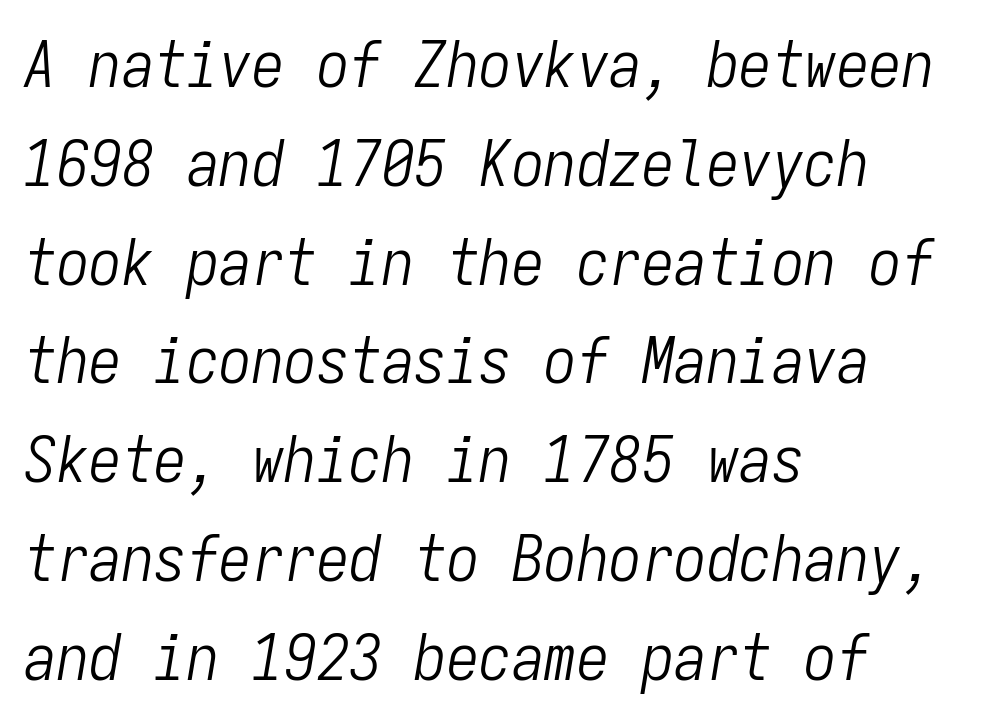
Counters stay open thanks to moderate or lighter strokes. The face used here is monospaced, like something from a code editor. The strip under each line holds only bare page. If you measured baseline to baseline, you'd find a middling distance. The glyphs look as if they've been sheared to an angle. A typesetter would call this zero additional tracking.
